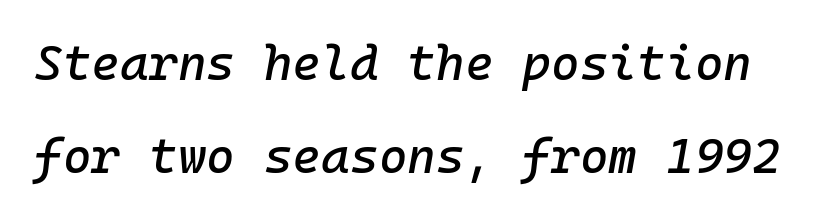
{"italic": "yes", "lean": "right", "slant_degrees": 10, "width": "normal", "stroke_contrast": "low", "x_height": "medium", "monospaced": "yes", "underline": "no", "line_spacing": "loose", "line_spacing_ratio": 1.9, "letter_spacing": "normal", "letter_spacing_em": 0.0, "glyph_px": 49}
